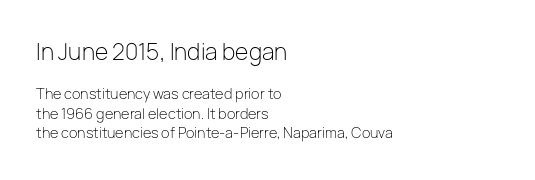
The image shows 22 px text type, upright; set left-aligned, normal line spacing (1.39x), normal letter spacing, not underlined; the first (top) block is 1.57x larger.
